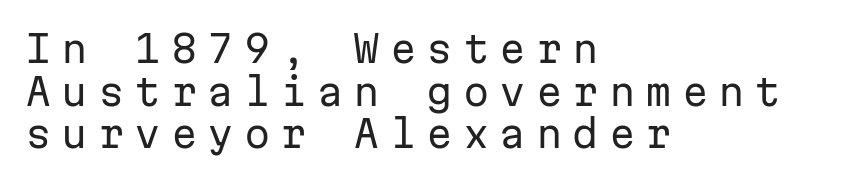
Unlike a traditional serif, this face leaves its strokes unadorned. Here the designer chose a console-style face with uniform glyph widths. All the whitespace from short lines collects on the right. You can tell it's not italic because the verticals are truly vertical. The font is comparable to plain body text, perhaps lighter.
